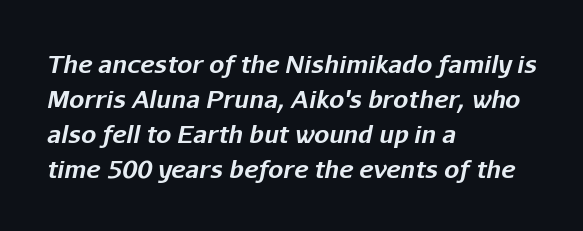
This is heavy type, rendered in bold. Nothing unusual about the tracking: characters are spaced as the font intends. Just letters on the line, the space beneath them empty. Rows of type keep a routine distance in the vertical direction. The setting favours the left margin, as ordinary paragraphs usually do. The typography opts for an oblique posture over an upright one.
